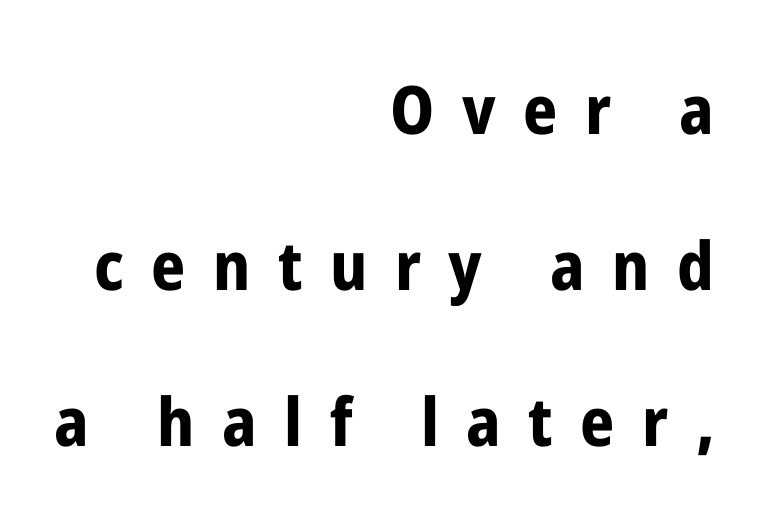
{"serif": "no", "italic": "no", "bold": "yes", "weight": "bold", "width": "condensed", "stroke_contrast": "low", "x_height": "medium", "monospaced": "no", "underline": "no", "align": "right", "line_spacing": "loose", "line_spacing_ratio": 2.33, "letter_spacing": "wide", "letter_spacing_em": 0.41, "glyph_px": 67}
